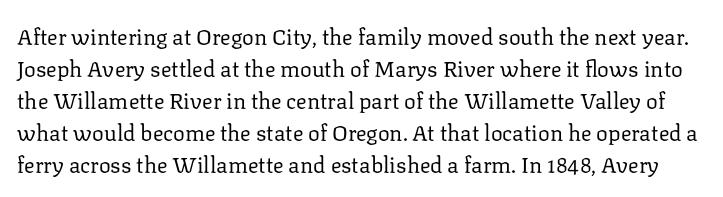
Nope, not italic — everything's standing straight. Descenders are the only things crossing below the line. This rendering leaves character spacing at its baseline value. A typesetter would call this leading conventional body-copy spacing.
